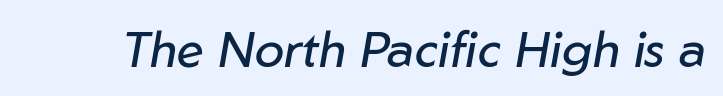
{"italic": "yes", "lean": "right", "slant_degrees": 10, "bold": "no", "weight": "regular", "width": "normal", "stroke_contrast": "low", "x_height": "medium", "monospaced": "no", "underline": "no", "letter_spacing": "normal", "letter_spacing_em": 0.0, "glyph_px": 49}
